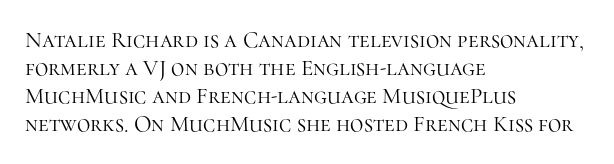
{"italic": "no", "bold": "no", "underline": "no", "align": "left", "line_spacing_ratio": 1.22, "letter_spacing": "normal", "letter_spacing_em": 0.0, "glyph_px": 23}
